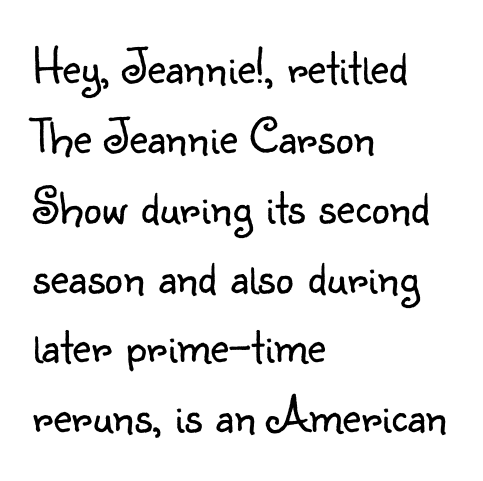
Q: Is the text bold? A: No.
Q: Is the text italic (slanted)? A: No, it is upright.
Q: Is the typeface a serif or a sans-serif typeface? A: Sans-serif.
Q: Is the text underlined? A: No.
Q: How is the paragraph aligned? A: Left-aligned.
Q: Is the spacing between letters normal or unusually wide? A: Normal.
Q: Is the spacing between lines tight, normal or loose? A: Normal.
Q: Width (condensed, normal, or wide)? A: Normal.
Q: Stroke contrast? A: Low.
Q: x-height? A: Small.
Q: Monospaced? A: No.
